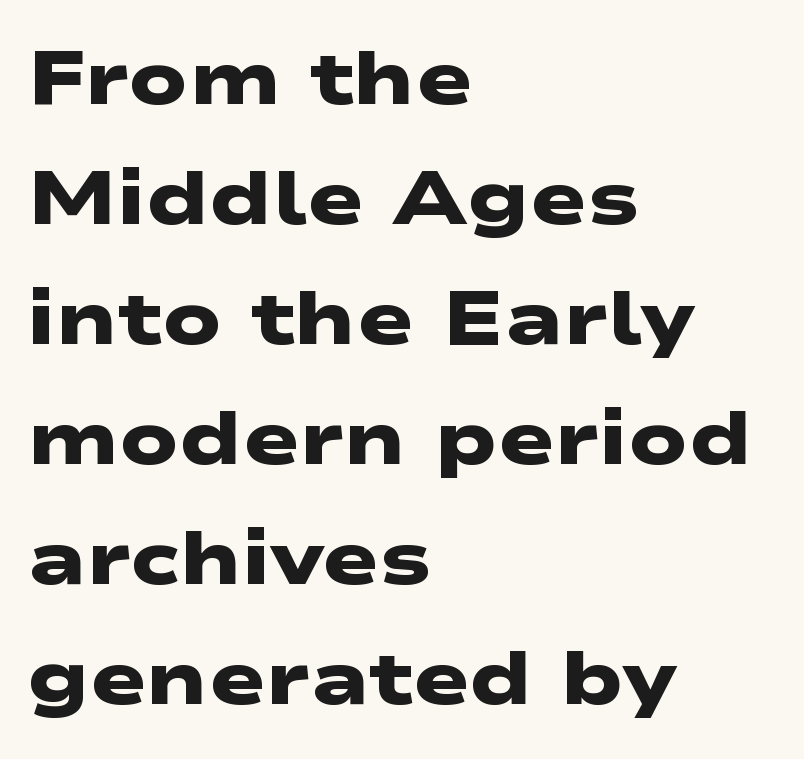
Heavy, bold letterforms. The passage shown stacks its lines at a standard gap. What kind of face is this? One without serifs — a sans. Compared with a centered layout, this one pins lines to the left instead.
